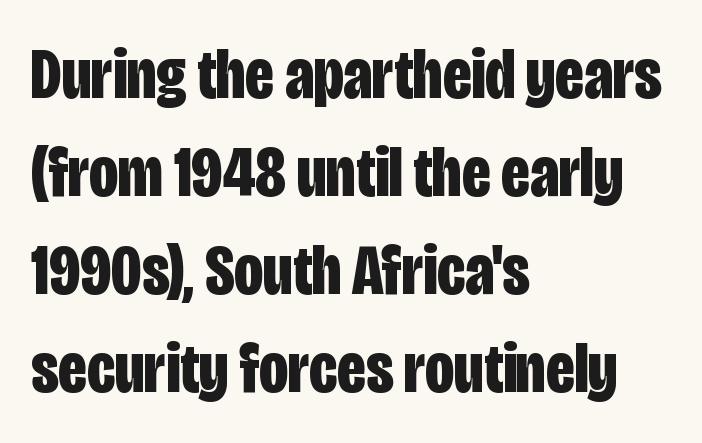
These lines are composed in type without serifs. Character widths vary here, with narrow letters taking less room than wide ones. Normally led — the rows are evenly, conventionally spaced. In terms of posture, this sample is upright.
